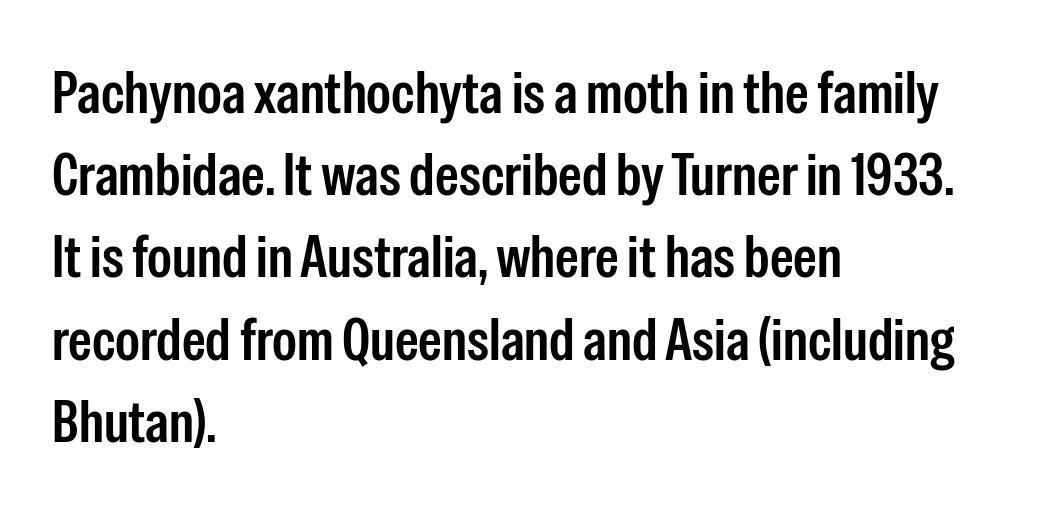
The image shows 60 px semibold, condensed sans-serif type, upright; set left-aligned, normal line spacing (1.37x), normal letter spacing, not underlined; low stroke contrast and a medium x-height.
